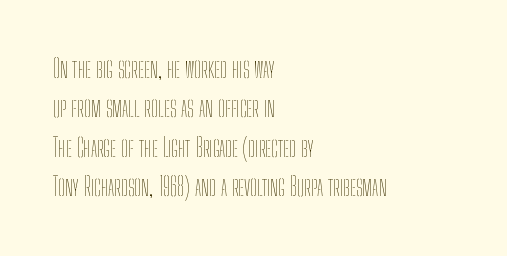
{"italic": "no", "bold": "no", "underline": "no", "align": "left", "line_spacing": "normal", "line_spacing_ratio": 1.58, "letter_spacing": "normal", "letter_spacing_em": 0.0, "glyph_px": 25}
